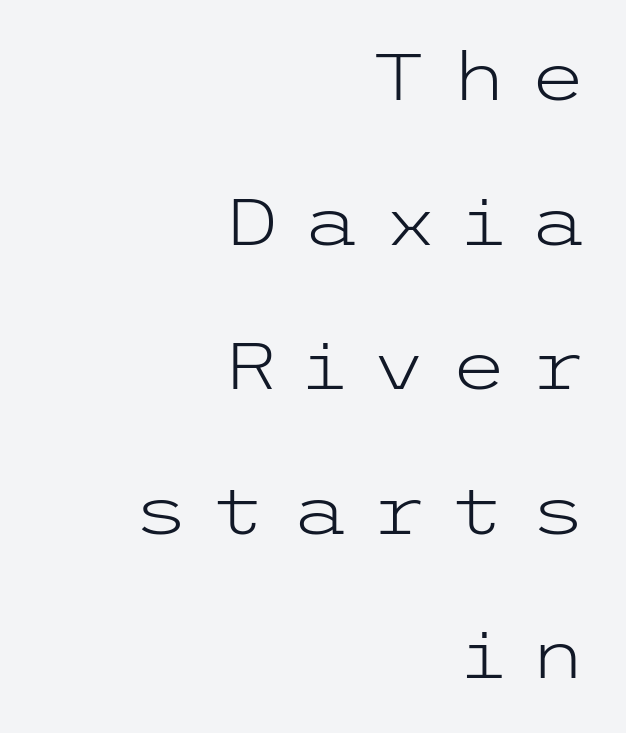
The face used here is a sans, in the tradition of grotesques and geometrics. Reading down the column, the eye jumps a long way to each next line. The lines are quadded right. Words appear elongated and porous because spacing is wide. Upright lettering throughout. Summary of weight: not heavy and not bold.
